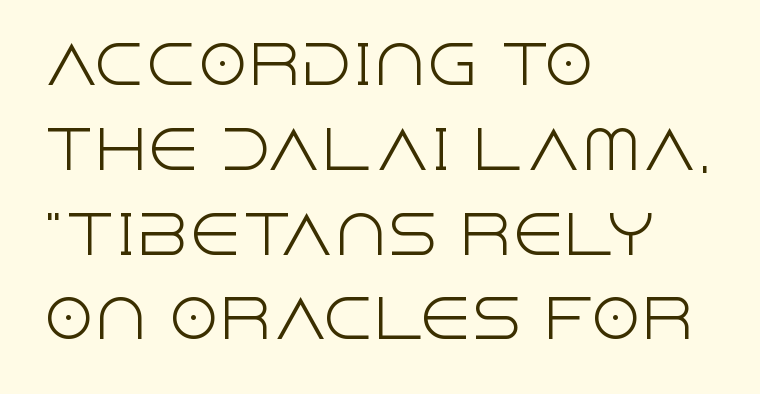
The image shows 52 px light sans-serif type, upright; set left-aligned, normal line spacing (1.63x), normal letter spacing, not underlined; a large x-height.
